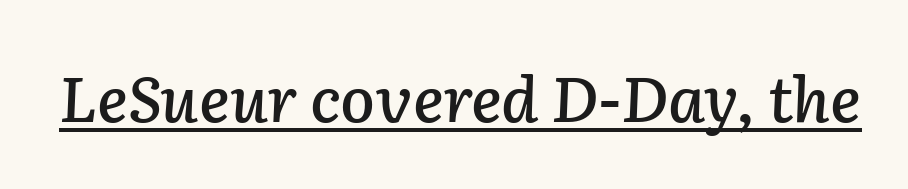
{"italic": "yes", "lean": "right", "slant_degrees": 2, "width": "normal", "stroke_contrast": "low", "x_height": "medium", "monospaced": "no", "underline": "yes", "letter_spacing": "normal", "letter_spacing_em": 0.0, "glyph_px": 63}
